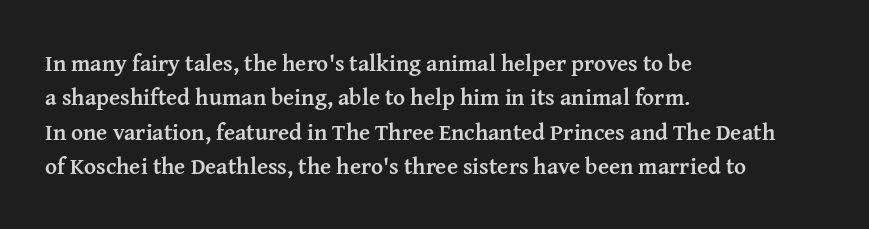
{"italic": "no", "bold": "yes", "underline": "no", "align": "left", "line_spacing": "normal", "line_spacing_ratio": 1.5, "letter_spacing": "normal", "letter_spacing_em": 0.0, "glyph_px": 23}
